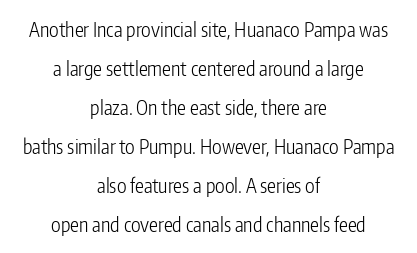
The image shows 20 px text type, upright; set centered, loose line spacing (1.95x), normal letter spacing, not underlined.
